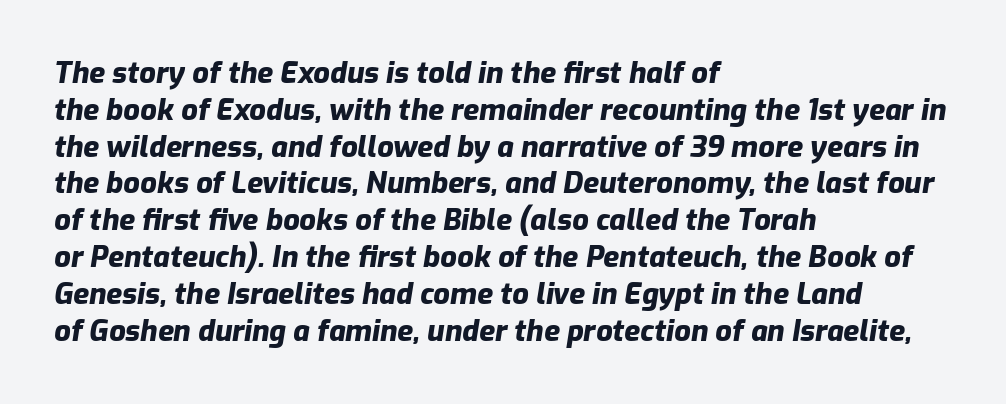
A classic flush-left, rag-right setting is used for this passage. The font is running at its bold setting. Horizontal bands of white between lines are of average thickness. Descender tails drop into unmarked territory. This is oblique type, the kind used for emphasis or titles.
